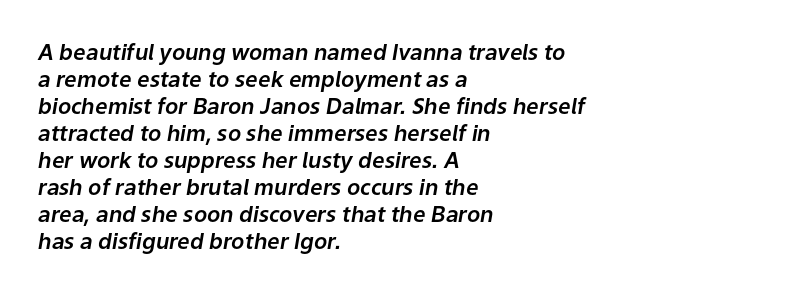
{"italic": "yes", "lean": "right", "slant_degrees": 9, "underline": "no", "align": "left", "line_spacing_ratio": 1.23, "letter_spacing": "normal", "letter_spacing_em": 0.0, "glyph_px": 22}
